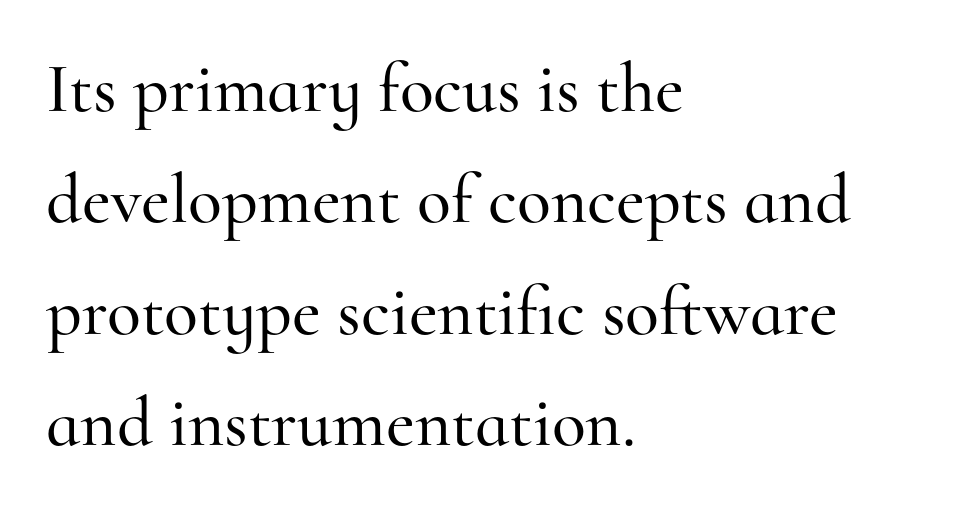
The image shows 70 px serif type, upright; set left-aligned, normal line spacing (1.59x), normal letter spacing, not underlined; high stroke contrast and a small x-height.
